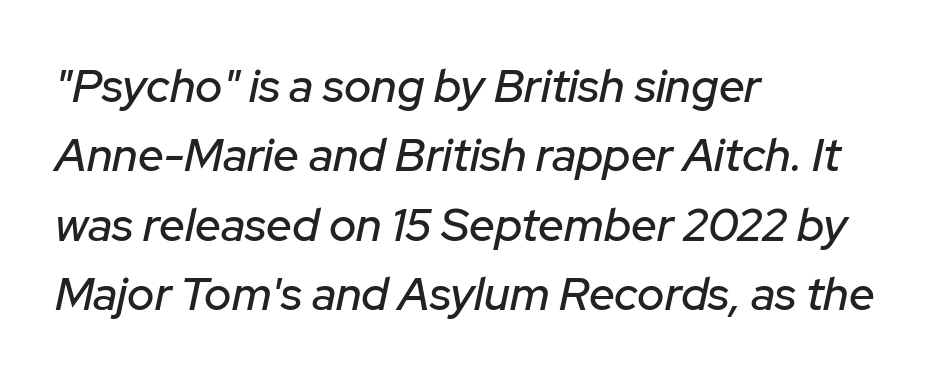
Would a proofreader flag this as italicized? Yes. The passage shown is typed in a proportional face where columns would drift. The line texture is even and compact thanks to regular tracking. Reading down the column, the eye jumps a familiar distance to each next line. Plain, unruled lines of type.
